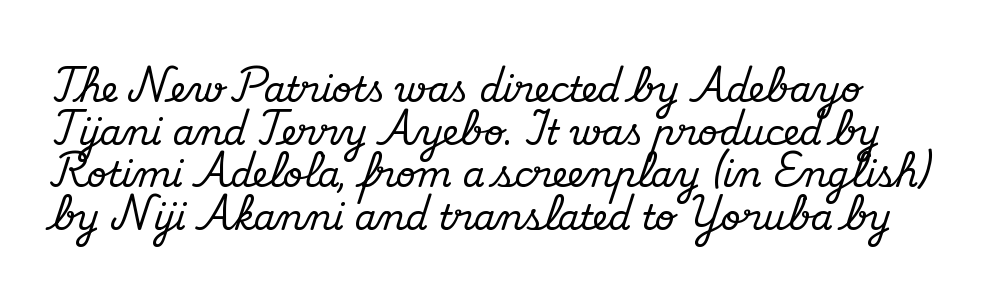
The image shows 35 px serif type; set left-aligned, line spacing 1.22x, normal letter spacing, not underlined; medium stroke contrast and a small x-height.
